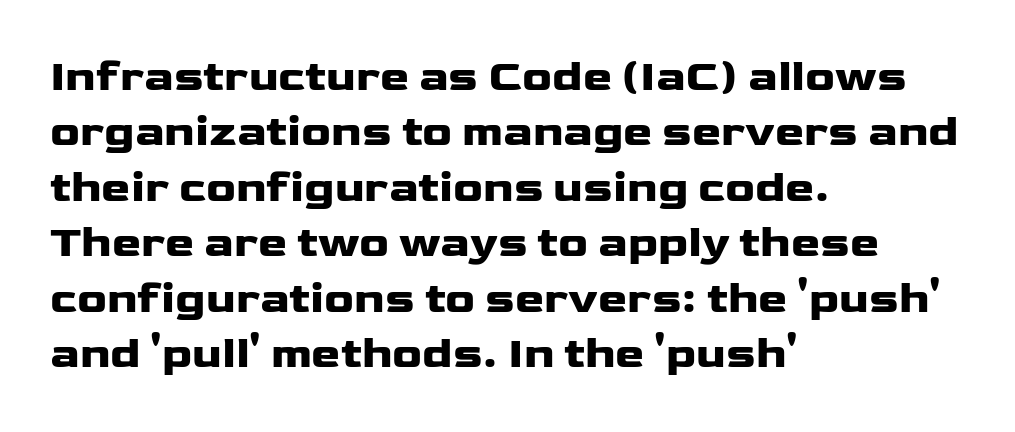
Q: Is the text bold? A: Yes.
Q: Is the text italic (slanted)? A: No, it is upright.
Q: Is the typeface a serif or a sans-serif typeface? A: Sans-serif.
Q: Is the text underlined? A: No.
Q: How is the paragraph aligned? A: Left-aligned.
Q: Is the spacing between letters normal or unusually wide? A: Normal.
Q: Is the spacing between lines tight, normal or loose? A: Normal.
Q: Width (condensed, normal, or wide)? A: Wide.
Q: Stroke contrast? A: Low.
Q: x-height? A: Medium.
Q: Monospaced? A: No.
